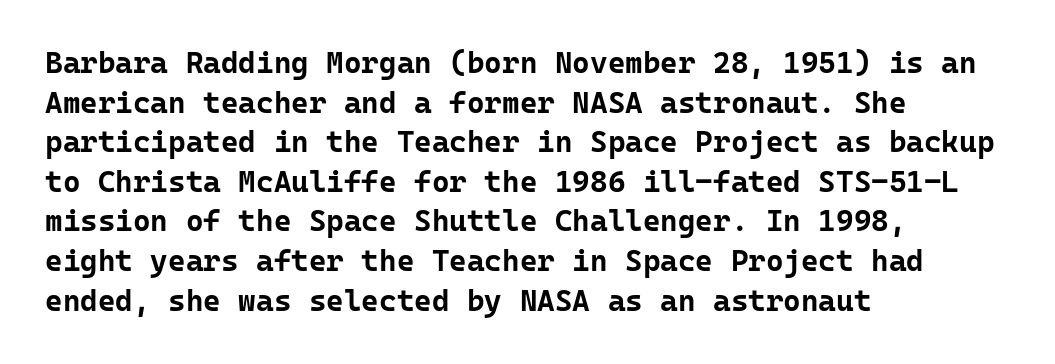
{"serif": "no", "italic": "no", "bold": "yes", "weight": "bold", "width": "normal", "stroke_contrast": "low", "x_height": "medium", "monospaced": "yes", "underline": "no", "align": "left", "line_spacing": "normal", "line_spacing_ratio": 1.32, "letter_spacing": "normal", "letter_spacing_em": 0.0, "glyph_px": 30}
